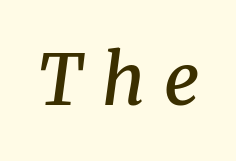
Is the type slanted? Yes — the strokes lean at a clear angle. The letters advance in unequal steps, a hallmark of proportional type. Each row of text sits above clean, open space. I'd describe the lettering as semibold — firm but not a full bold. Regarding serifs, this sample has them. What stands out about the letter spacing? Its width — letters are far apart.
